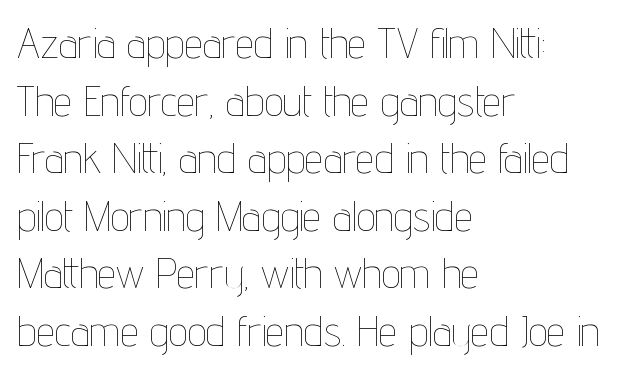
The image shows 42 px thin, condensed type, upright; set left-aligned, normal line spacing (1.37x), normal letter spacing, not underlined; low stroke contrast and a medium x-height.
